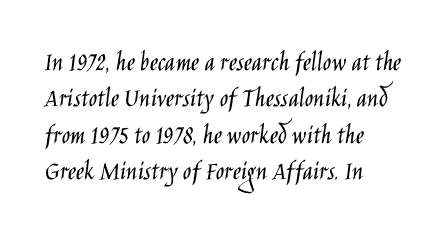
The image shows 28 px light, condensed sans-serif type; set left-aligned, normal line spacing (1.3x), normal letter spacing, not underlined; low stroke contrast and a large x-height.
